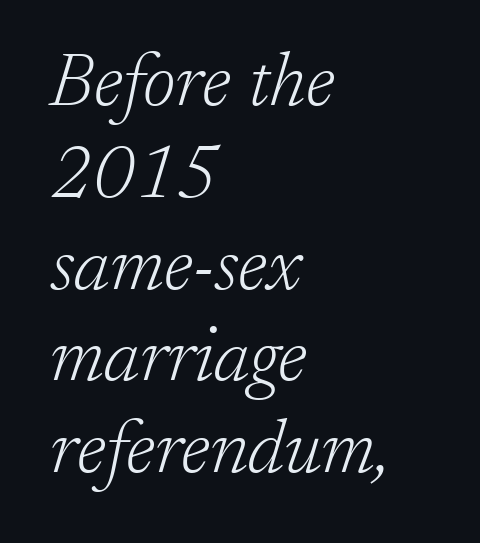
Nothing unusual about the tracking: characters are spaced as the font intends. Italic: yes, the glyphs are oblique. Line starts are locked; line ends wander. Weight: regular or lighter. Note the varied advance widths — an 'i' is clearly narrower than an 'm'.
